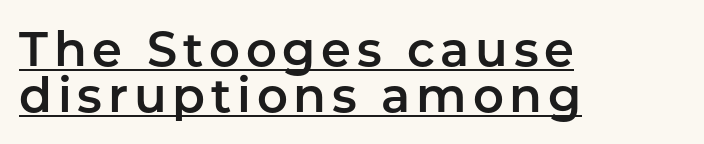
The type family on display is of the sans-serif kind. Has an underline been added? It has. Very little white space separates one row of letters from the next. Teacher's note: observe the even left margin — that is flush-left alignment.
